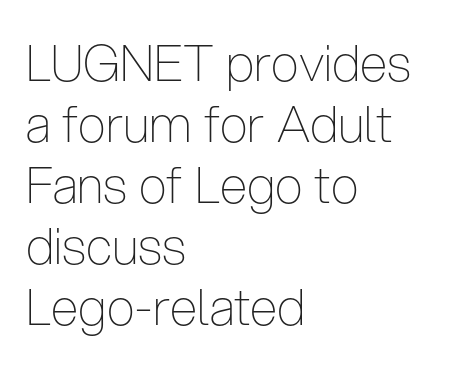
The image shows 50 px thin, condensed sans-serif type, upright; set left-aligned, line spacing 1.22x, normal letter spacing, not underlined; low stroke contrast and a medium x-height.
